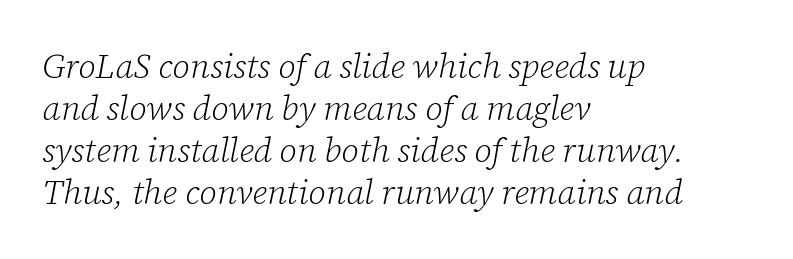
{"serif": "yes", "italic": "yes", "lean": "right", "slant_degrees": 12, "bold": "no", "weight": "light", "width": "normal", "stroke_contrast": "low", "x_height": "medium", "monospaced": "no", "underline": "no", "align": "left", "line_spacing_ratio": 1.24, "letter_spacing": "normal", "letter_spacing_em": 0.0, "glyph_px": 34}
